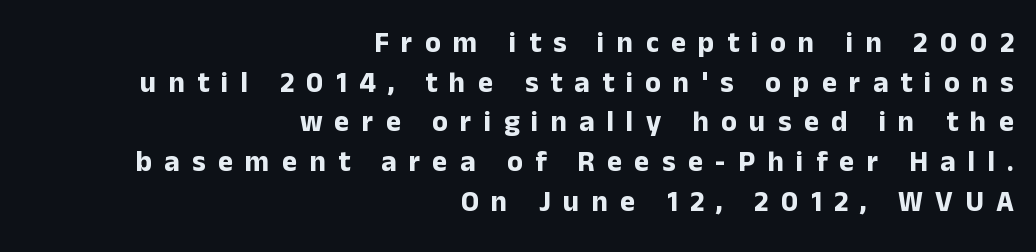
Q: Is the text bold? A: Yes.
Q: Is the text italic (slanted)? A: No, it is upright.
Q: Is the typeface a serif or a sans-serif typeface? A: Sans-serif.
Q: Is the text underlined? A: No.
Q: How is the paragraph aligned? A: Right-aligned.
Q: Is the spacing between letters normal or unusually wide? A: Unusually wide.
Q: Is the spacing between lines tight, normal or loose? A: Normal.
Q: Width (condensed, normal, or wide)? A: Normal.
Q: Stroke contrast? A: Low.
Q: x-height? A: Medium.
Q: Monospaced? A: No.
